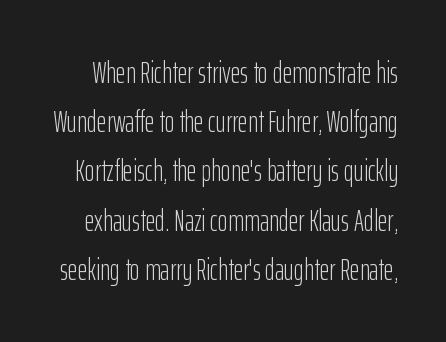
{"serif": "no", "italic": "no", "bold": "no", "weight": "light", "width": "condensed", "stroke_contrast": "low", "x_height": "medium", "monospaced": "no", "underline": "no", "line_spacing": "normal", "line_spacing_ratio": 1.64, "letter_spacing": "normal", "letter_spacing_em": 0.0, "glyph_px": 30}
